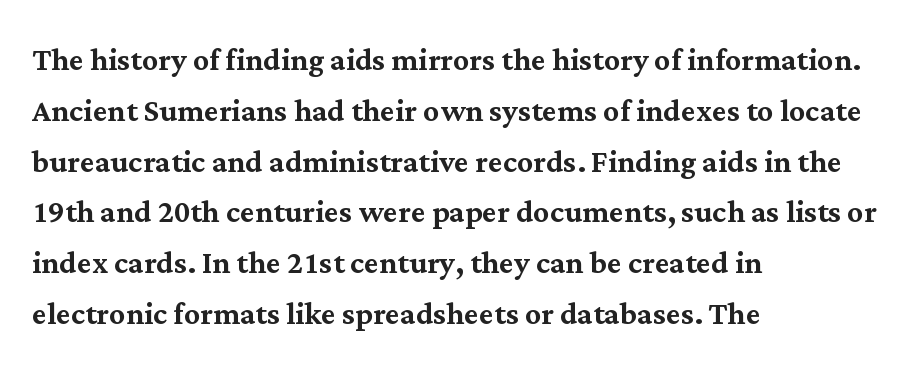
Q: Is the text italic (slanted)? A: No, it is upright.
Q: Is the typeface a serif or a sans-serif typeface? A: Serif.
Q: Is the text underlined? A: No.
Q: How is the paragraph aligned? A: Left-aligned.
Q: Is the spacing between letters normal or unusually wide? A: Normal.
Q: Is the spacing between lines tight, normal or loose? A: Normal.
Q: Width (condensed, normal, or wide)? A: Normal.
Q: Stroke contrast? A: Medium.
Q: x-height? A: Medium.
Q: Monospaced? A: No.
